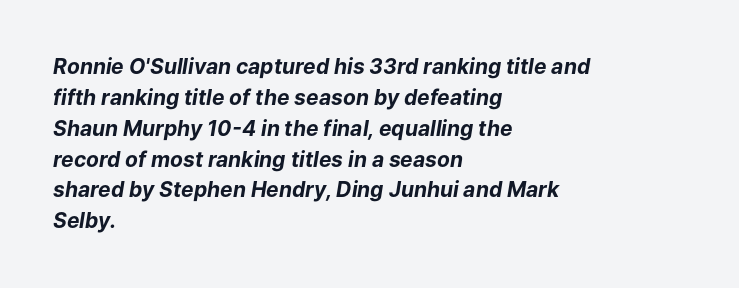
Caption: bold face, heavy strokes. Lines of text with bare space underneath. These lines stack with their left ends in a neat column. These lines sit exactly where default settings would place them. The axis of the letterforms is tilted away from vertical. A typesetter would call this zero additional tracking.
